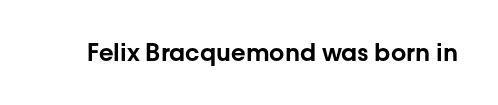
Observe the ordinary spacing: letters are neighbours, not strangers. Underline: absent. Rendered with straight, roman letterforms.
